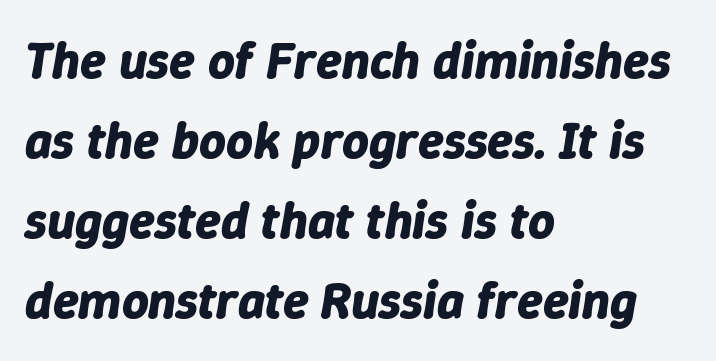
{"italic": "yes", "lean": "right", "slant_degrees": 9, "bold": "yes", "weight": "bold", "width": "normal", "stroke_contrast": "low", "x_height": "medium", "monospaced": "no", "underline": "no", "align": "left", "line_spacing": "normal", "line_spacing_ratio": 1.54, "letter_spacing": "normal", "letter_spacing_em": 0.0, "glyph_px": 52}
